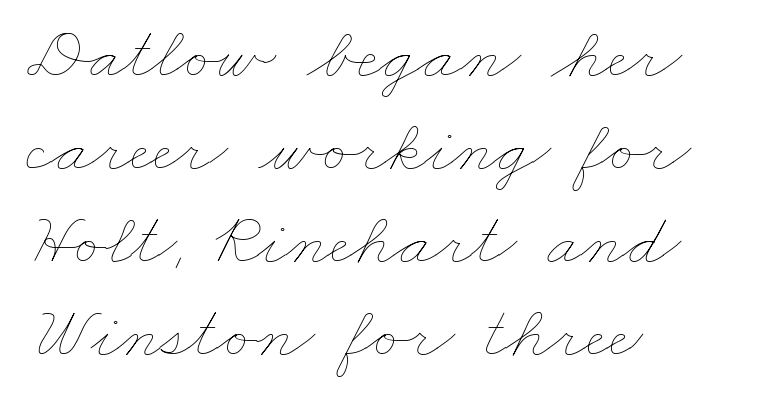
{"bold": "no", "weight": "thin", "width": "wide", "stroke_contrast": "low", "x_height": "small", "monospaced": "no", "underline": "no", "align": "left", "line_spacing_ratio": 1.24, "letter_spacing": "normal", "letter_spacing_em": 0.0, "glyph_px": 75}
